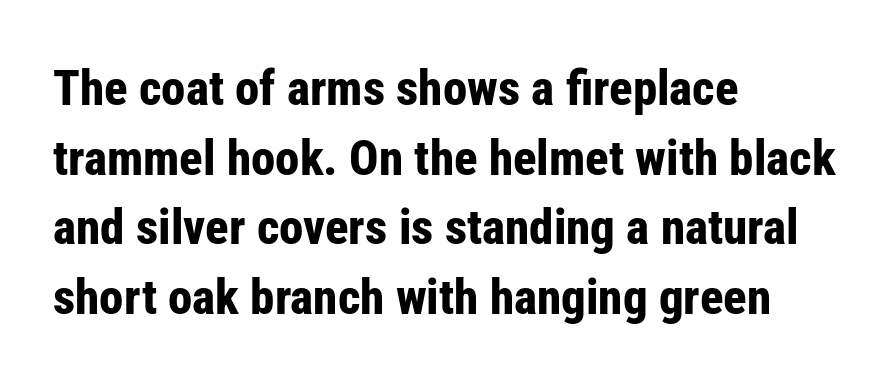
The image shows 49 px bold, condensed sans-serif type, upright; set left-aligned, normal line spacing (1.42x), normal letter spacing, not underlined; low stroke contrast and a medium x-height.
